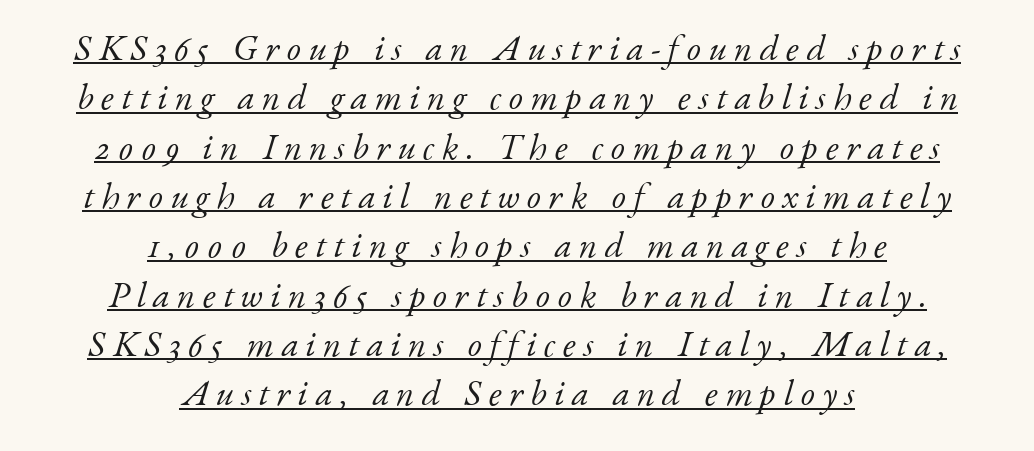
Q: Is the text bold? A: No.
Q: Is the text italic (slanted)? A: Yes, it leans right by about 17 degrees.
Q: Is the typeface a serif or a sans-serif typeface? A: Serif.
Q: Is the text underlined? A: Yes.
Q: How is the paragraph aligned? A: Centered.
Q: Is the spacing between letters normal or unusually wide? A: Unusually wide.
Q: Is the spacing between lines tight, normal or loose? A: Normal.
Q: Width (condensed, normal, or wide)? A: Normal.
Q: Stroke contrast? A: Low.
Q: x-height? A: Small.
Q: Monospaced? A: No.
